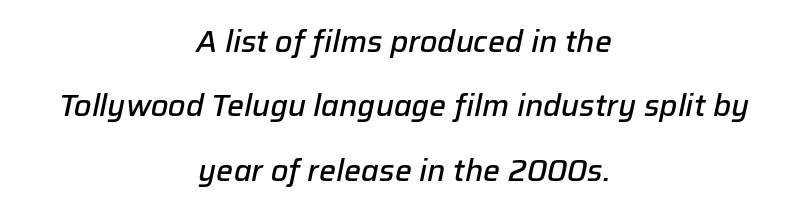
Visually the block forms a symmetrical silhouette, jagged on both flanks. Does the lettering tilt? It does — this is italic. Character widths vary here, with narrow letters taking less room than wide ones. There is no visible air inserted between adjacent glyphs.
